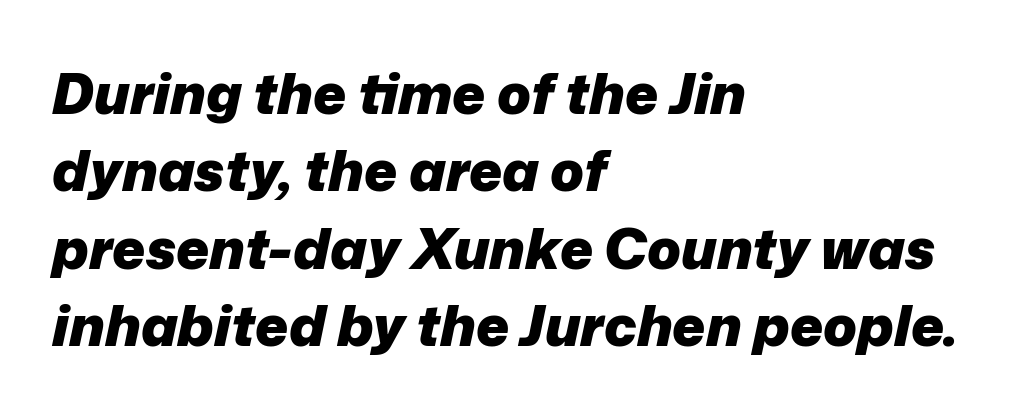
The image shows 56 px heavy type, italic (leaning right); set left-aligned, normal line spacing (1.38x), normal letter spacing, not underlined; low stroke contrast and a medium x-height.
